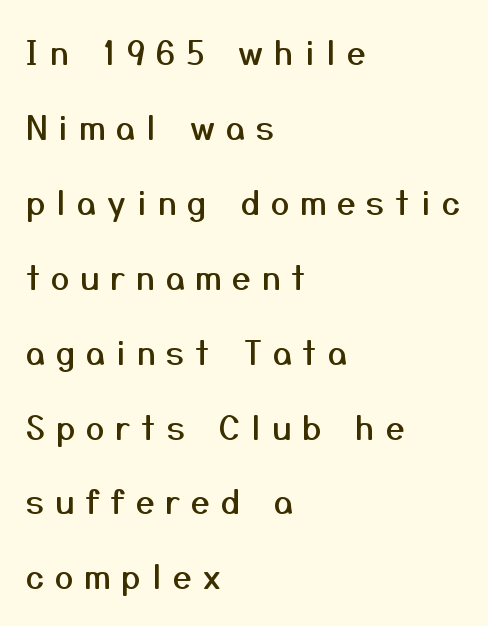
Q: Is the text italic (slanted)? A: No, it is upright.
Q: Is the typeface a serif or a sans-serif typeface? A: Sans-serif.
Q: Is the text underlined? A: No.
Q: How is the paragraph aligned? A: Left-aligned.
Q: Is the spacing between letters normal or unusually wide? A: Unusually wide.
Q: Is the spacing between lines tight, normal or loose? A: Loose.
Q: Width (condensed, normal, or wide)? A: Normal.
Q: Stroke contrast? A: Medium.
Q: x-height? A: Medium.
Q: Monospaced? A: No.
